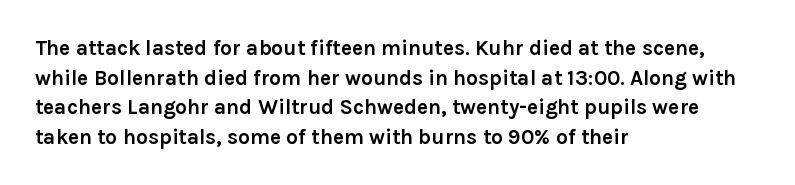
The vertical gap from one line to the next is medium. Beneath every word, the page is bare. Nothing unusual about the tracking: characters are spaced as the font intends. Its strokes are broad and dark, the hallmark of bold type. This sample uses an upright cut, with every glyph sitting square on the baseline. If you drew a ruler down the left edge, every line would touch it.
